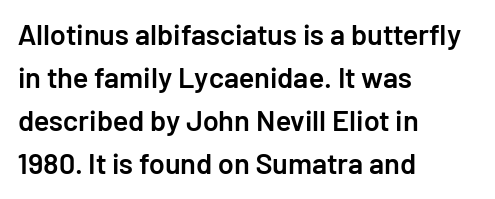
Q: Is the text bold? A: Semi-bold.
Q: Is the text italic (slanted)? A: No, it is upright.
Q: Is the typeface a serif or a sans-serif typeface? A: Sans-serif.
Q: Is the text underlined? A: No.
Q: How is the paragraph aligned? A: Left-aligned.
Q: Is the spacing between letters normal or unusually wide? A: Normal.
Q: Is the spacing between lines tight, normal or loose? A: Normal.
Q: Width (condensed, normal, or wide)? A: Normal.
Q: Stroke contrast? A: Low.
Q: x-height? A: Medium.
Q: Monospaced? A: No.
